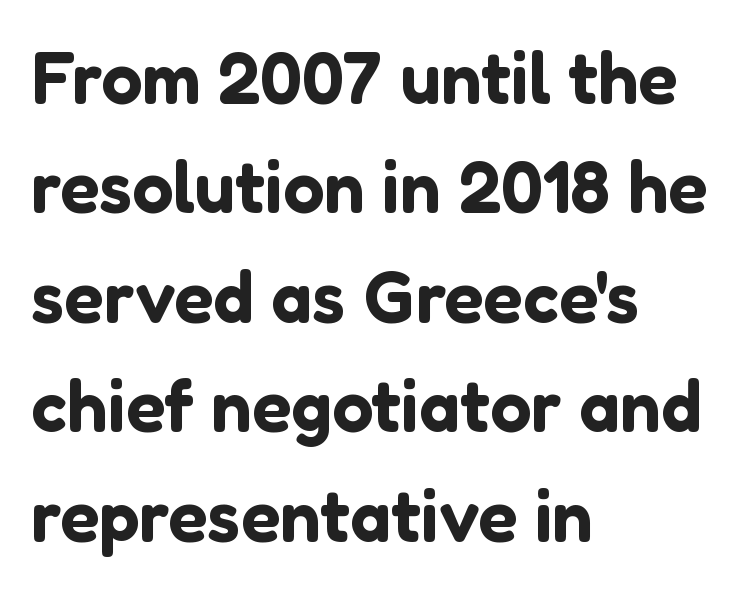
{"serif": "no", "italic": "no", "width": "normal", "stroke_contrast": "low", "x_height": "medium", "monospaced": "no", "underline": "no", "align": "left", "line_spacing": "normal", "line_spacing_ratio": 1.5, "letter_spacing": "normal", "letter_spacing_em": 0.0, "glyph_px": 73}
